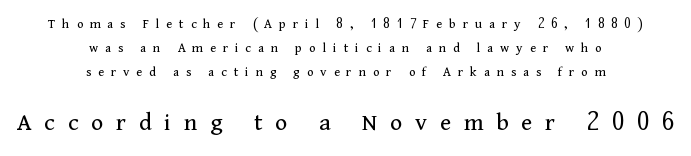
The string is rendered with underlining switched off. This is the regular roman posture of the typeface. The passage shown has open, widely tracked lettering throughout. Unbolded letterforms with no extra heft.
